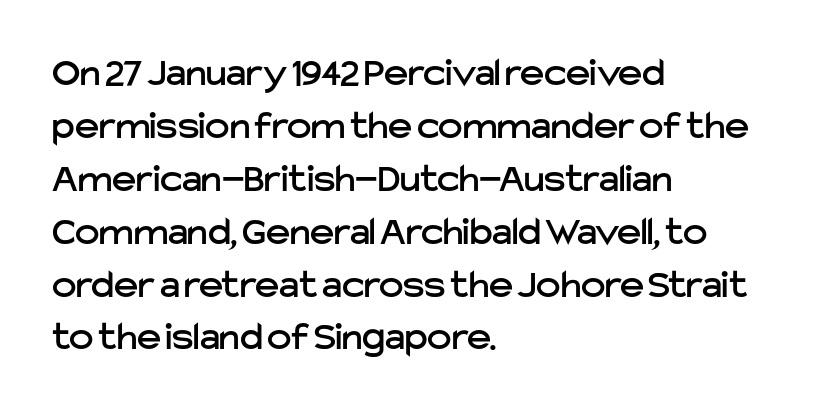
{"serif": "no", "italic": "no", "width": "normal", "stroke_contrast": "low", "x_height": "medium", "monospaced": "no", "underline": "no", "align": "left", "line_spacing": "normal", "line_spacing_ratio": 1.29, "letter_spacing": "normal", "letter_spacing_em": 0.0, "glyph_px": 41}
